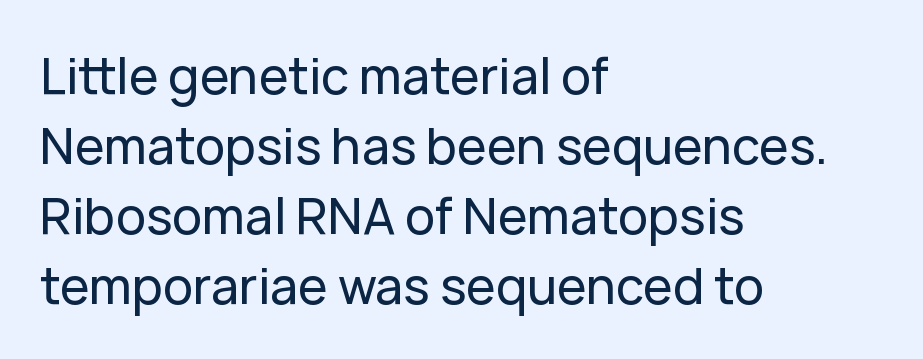
{"serif": "no", "italic": "no", "width": "normal", "stroke_contrast": "low", "x_height": "medium", "monospaced": "no", "underline": "no", "align": "left", "line_spacing": "normal", "line_spacing_ratio": 1.4, "letter_spacing": "normal", "letter_spacing_em": 0.0, "glyph_px": 50}
